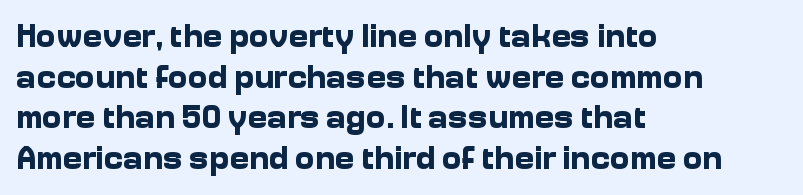
The image shows 33 px bold sans-serif type, upright; set left-aligned, line spacing 1.23x, normal letter spacing, not underlined; low stroke contrast and a medium x-height.
